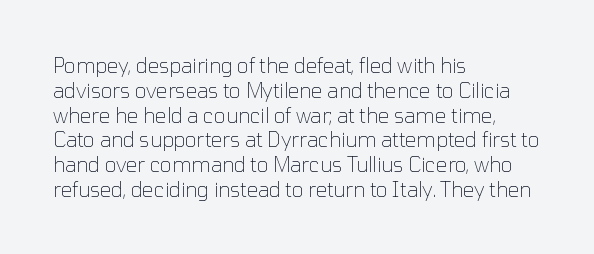
{"italic": "no", "bold": "no", "underline": "no", "align": "left", "line_spacing_ratio": 1.24, "letter_spacing": "normal", "letter_spacing_em": 0.0, "glyph_px": 20}
